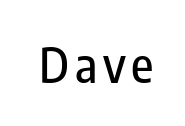
The face used here is proportionally spaced, like ordinary book or web type. This rendering employs a face without finishing strokes, i.e., a sans-serif. When letters stand straight like this, we call the style roman or upright. Beneath every word, the page is bare.
